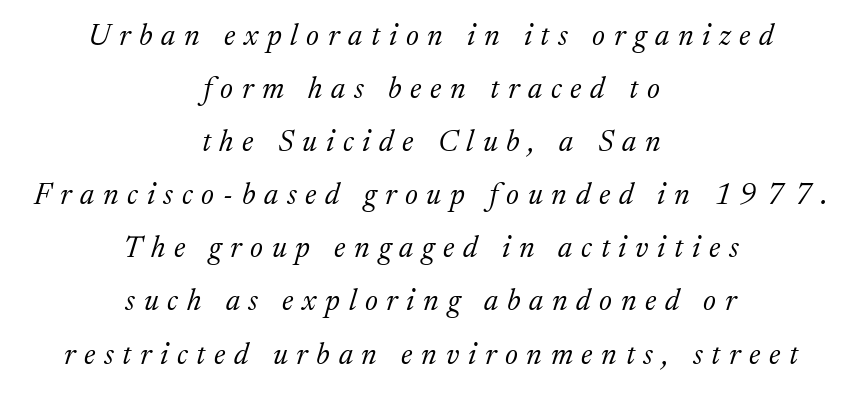
The image shows 30 px light serif type, italic (leaning right); set centered, line spacing 1.77x, unusually wide letter spacing (+0.29 em), not underlined; medium stroke contrast and a medium x-height.
